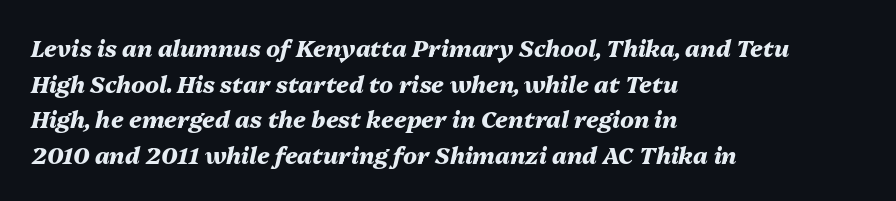
The image shows 23 px bold type, italic (leaning right); set left-aligned, normal line spacing (1.55x), normal letter spacing, not underlined.
